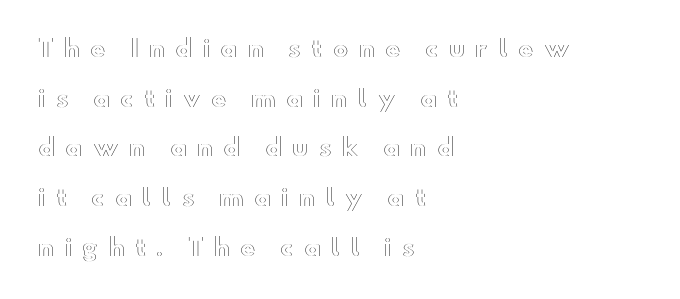
{"italic": "no", "underline": "no", "align": "left", "line_spacing": "loose", "line_spacing_ratio": 2.16, "letter_spacing": "wide", "letter_spacing_em": 0.45, "glyph_px": 23}
